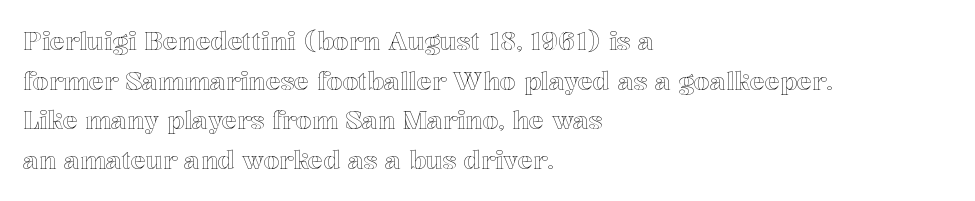
The image shows 25 px text type, upright; set left-aligned, normal line spacing (1.59x), normal letter spacing, not underlined.
